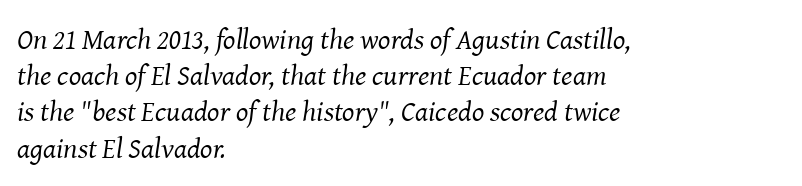
The image shows 29 px regular-weight serif type, italic (leaning right); set left-aligned, normal line spacing (1.25x), normal letter spacing, not underlined; medium stroke contrast and a medium x-height.
